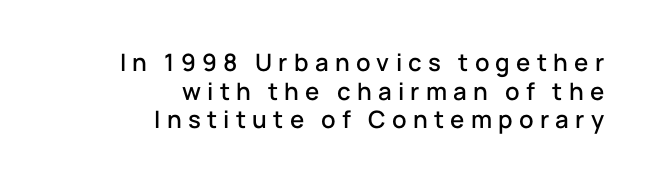
{"italic": "no", "underline": "no", "align": "right", "line_spacing_ratio": 1.19, "letter_spacing": "wide", "letter_spacing_em": 0.26, "glyph_px": 24}
